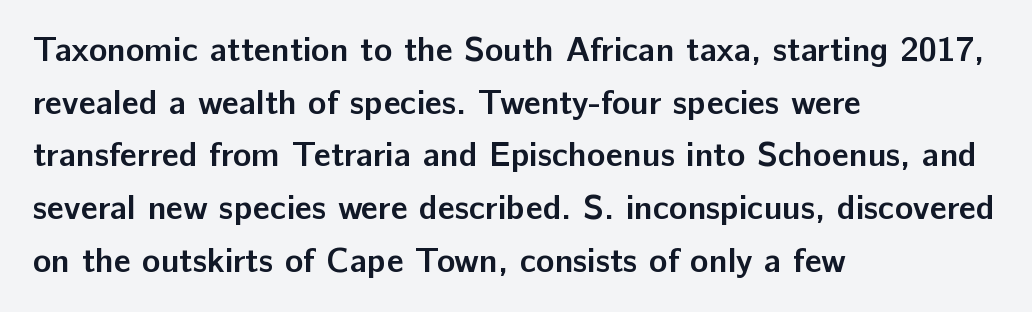
Check where the strokes stop: nothing finishes them off — pure sans. As a designer I'd log this as weight 700, bold. Honestly, the row spacing looks completely unremarkable. Students, note that the glyphs here touch the page at normal intervals. Nobody drew a line under any word here. This is roman type, the default non-slanted kind.
